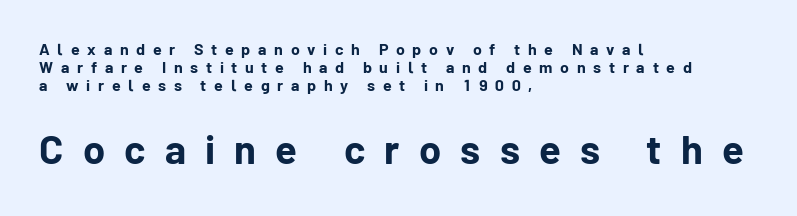
{"serif": "no", "italic": "no", "bold": "yes", "weight": "bold", "width": "normal", "stroke_contrast": "low", "x_height": "medium", "monospaced": "no", "underline": "no", "align": "left", "line_spacing": "tight", "line_spacing_ratio": 1.11, "letter_spacing": "wide", "letter_spacing_em": 0.48, "larger_block": "second", "size_ratio": 2.5, "glyph_px": 40}
